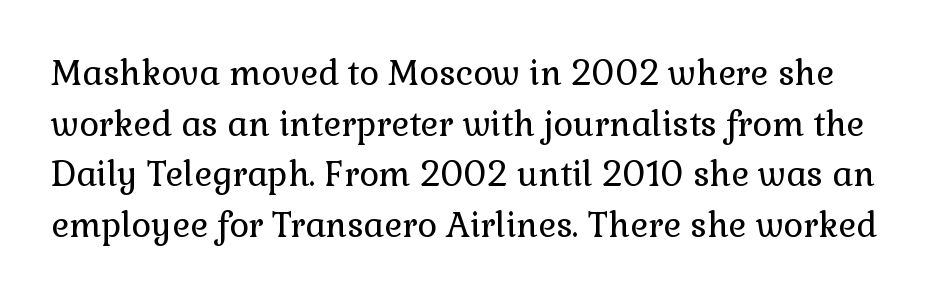
Q: Is the text bold? A: No.
Q: Is the text italic (slanted)? A: No, it is upright.
Q: Is the typeface a serif or a sans-serif typeface? A: Serif.
Q: Is the text underlined? A: No.
Q: Is the spacing between letters normal or unusually wide? A: Normal.
Q: Is the spacing between lines tight, normal or loose? A: Normal.
Q: Width (condensed, normal, or wide)? A: Normal.
Q: Stroke contrast? A: Low.
Q: x-height? A: Medium.
Q: Monospaced? A: No.
